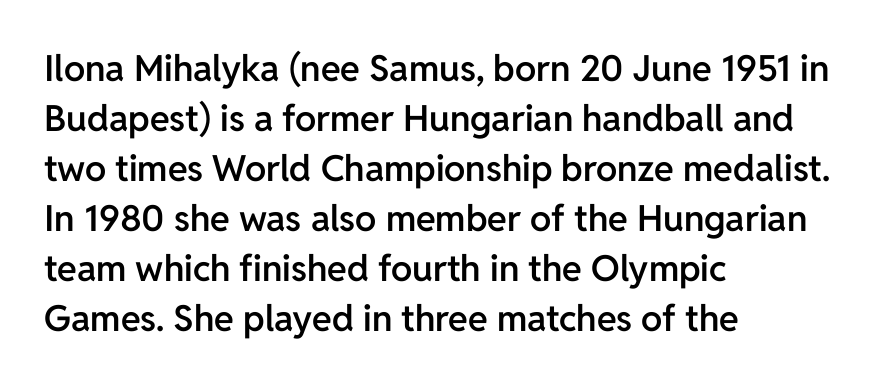
{"serif": "no", "italic": "no", "bold": "semi", "weight": "semibold", "width": "normal", "stroke_contrast": "low", "x_height": "medium", "monospaced": "no", "underline": "no", "align": "left", "line_spacing": "normal", "line_spacing_ratio": 1.39, "letter_spacing": "normal", "letter_spacing_em": 0.0, "glyph_px": 36}
